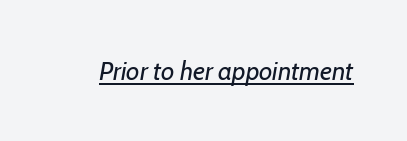
The image shows 26 px text type, italic (leaning right); set normal letter spacing, underlined.
